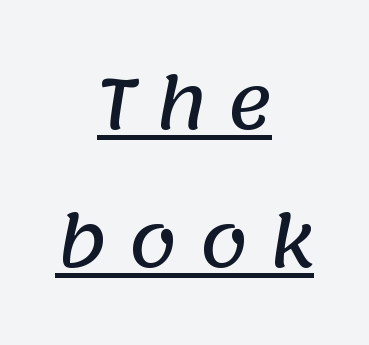
Characters follow at a spacing far wider than the type designer built in. A typesetter would call this leading open, well beyond the default. Character widths vary here, with narrow letters taking less room than wide ones. Letterform terminals end flat and unadorned throughout the passage.
